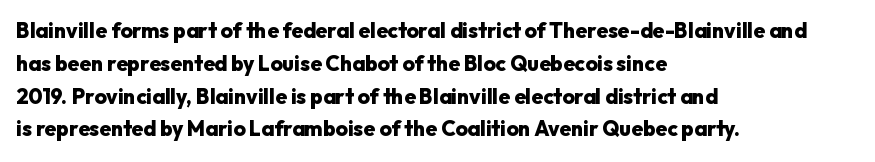
The image shows 21 px bold type, upright; set left-aligned, normal line spacing (1.56x), normal letter spacing, not underlined.
